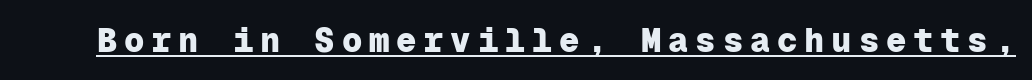
Here the designer chose a console-style face with uniform glyph widths. A typesetter would label this face a sans. The rendering uses the underline text-decoration. This sample uses an upright cut, with every glyph sitting square on the baseline.
